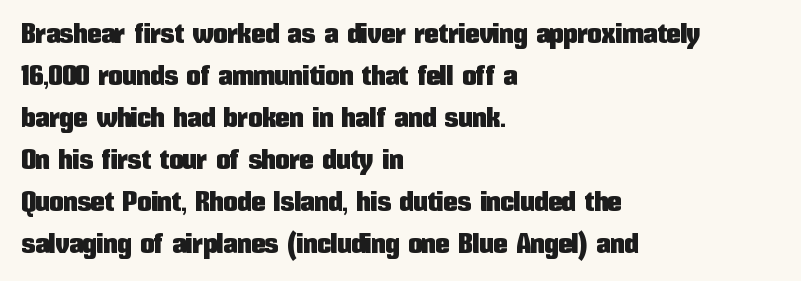
Q: Is the text italic (slanted)? A: No, it is upright.
Q: Is the typeface a serif or a sans-serif typeface? A: Sans-serif.
Q: Is the text underlined? A: No.
Q: How is the paragraph aligned? A: Left-aligned.
Q: Is the spacing between letters normal or unusually wide? A: Normal.
Q: Is the spacing between lines tight, normal or loose? A: Normal.
Q: Width (condensed, normal, or wide)? A: Condensed.
Q: Stroke contrast? A: Low.
Q: x-height? A: Medium.
Q: Monospaced? A: No.
